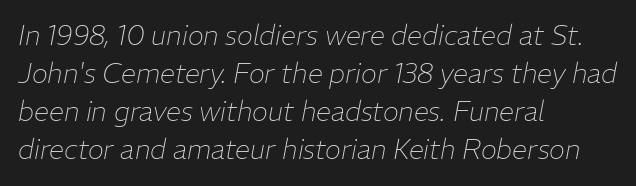
The image shows 27 px text type, italic (leaning right); set left-aligned, normal line spacing (1.41x), normal letter spacing, not underlined.
